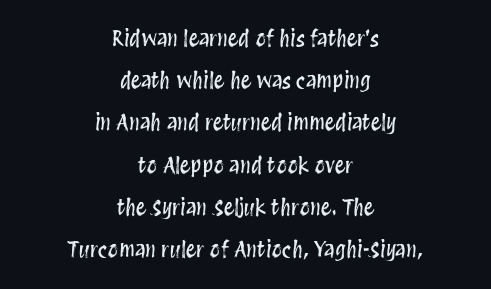
Q: Is the text italic (slanted)? A: No, it is upright.
Q: Is the text underlined? A: No.
Q: How is the paragraph aligned? A: Centered.
Q: Is the spacing between letters normal or unusually wide? A: Normal.
Q: Is the spacing between lines tight, normal or loose? A: Loose.
